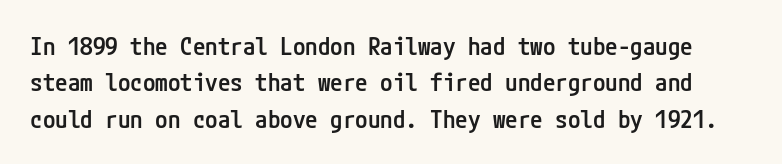
Leading: standard. It's the straight-up-and-down kind of type. How are the letters spaced? Ordinarily, with no added tracking. The strokes are fattened partway — semibold, not bold. Only glyphs here, with clear space below each row.
